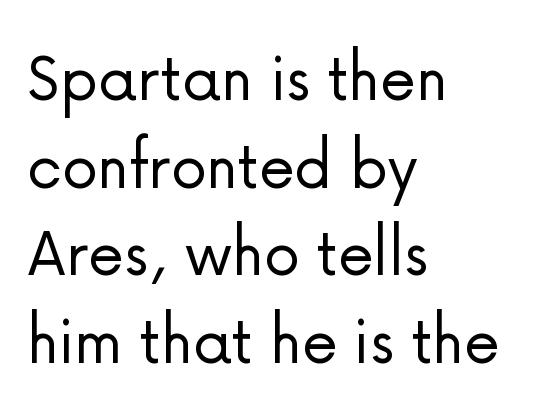
Nope, no serifs anywhere on these letters. Where is the straight margin? On the left. This sample uses an upright cut, with every glyph sitting square on the baseline. The letters advance in unequal steps, a hallmark of proportional type. Unmarked baselines from the first word to the last. The strokes carry an ordinary text weight at most.
